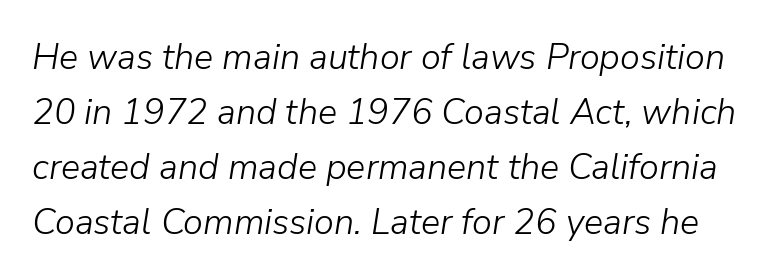
Q: Is the text bold? A: No.
Q: Is the text italic (slanted)? A: Yes, it leans right by about 9 degrees.
Q: Is the text underlined? A: No.
Q: Is the spacing between letters normal or unusually wide? A: Normal.
Q: Is the spacing between lines tight, normal or loose? A: Normal.
Q: Width (condensed, normal, or wide)? A: Normal.
Q: Stroke contrast? A: Low.
Q: x-height? A: Medium.
Q: Monospaced? A: No.
